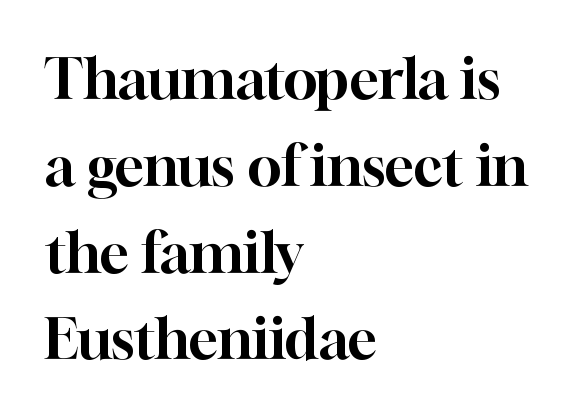
Nobody drew a line under any word here. Does the lettering tilt? It doesn't — this is upright. Looks like regular typesetting: each glyph gets only the width it needs. Each new line begins a customary step beneath the previous one. A typesetter would call this zero additional tracking.
